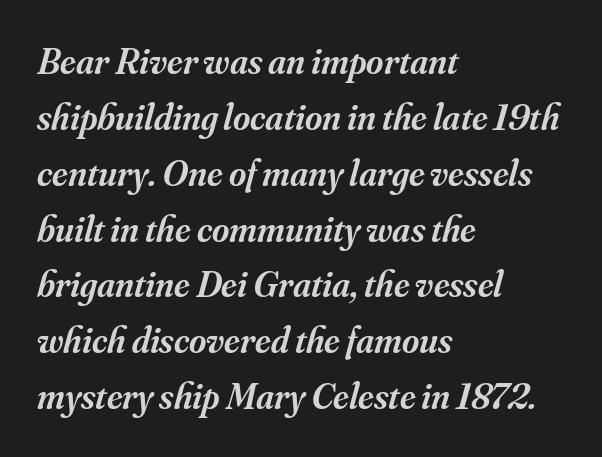
The image shows 37 px semibold serif type, italic (leaning right); set left-aligned, normal line spacing (1.51x), normal letter spacing, not underlined; medium stroke contrast and a small x-height.
